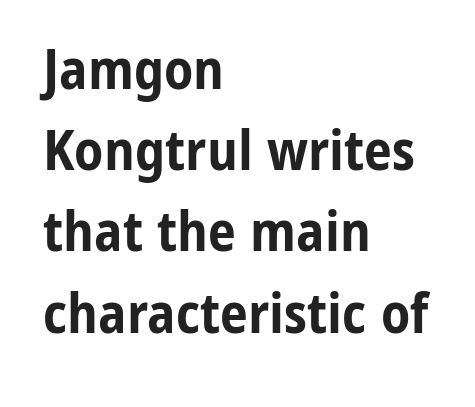
The image shows 56 px bold, condensed sans-serif type, upright; set left-aligned, normal line spacing (1.45x), normal letter spacing, not underlined; low stroke contrast and a medium x-height.
